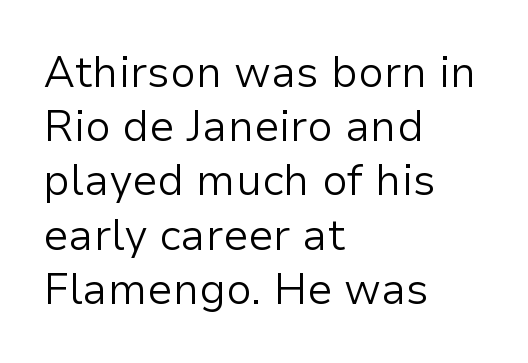
{"serif": "no", "italic": "no", "bold": "no", "weight": "light", "width": "normal", "stroke_contrast": "low", "x_height": "medium", "monospaced": "no", "underline": "no", "align": "left", "line_spacing": "normal", "line_spacing_ratio": 1.26, "letter_spacing": "normal", "letter_spacing_em": 0.0, "glyph_px": 43}
